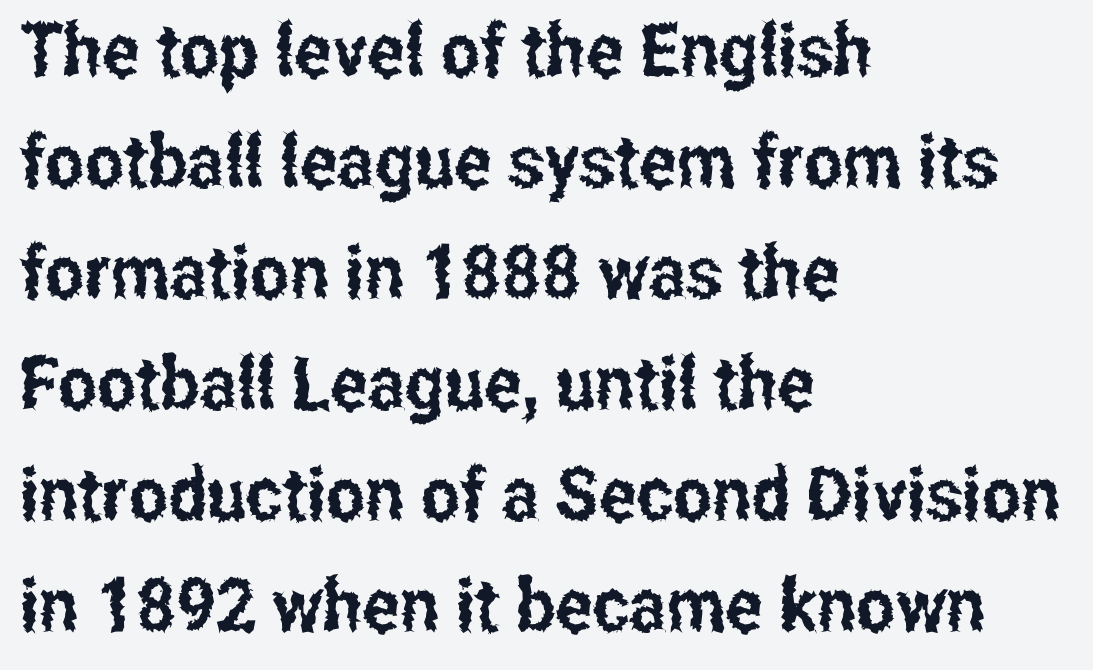
The image shows 74 px condensed sans-serif type, upright; set left-aligned, normal line spacing (1.5x), normal letter spacing, not underlined; low stroke contrast and a medium x-height.
